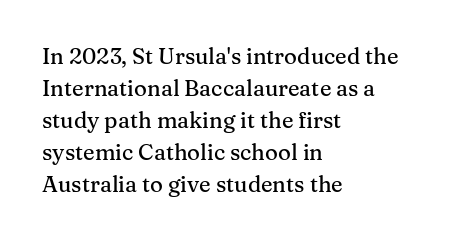
These lines were composed using upright roman letters. If you drew a ruler down the left edge, every line would touch it. In terms of leading, this rendering sits right in the middle. These lines keep a tight, regular rhythm from letter to letter. The glyphs are unaccompanied by any horizontal stroke below them.
